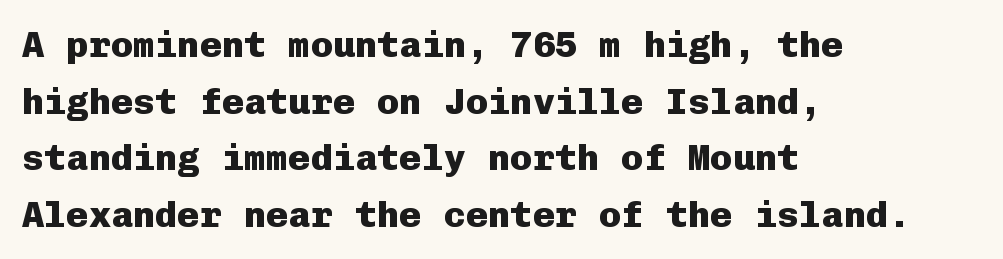
Tall strokes in this sample are plumb rather than angled. Rows of type keep a routine distance in the vertical direction. The letters carry no serifs — their stems end cleanly without finishing strokes. Notice how thick the strokes are: this is what a full bold looks like. This sample uses plain, unmodified letter spacing.
